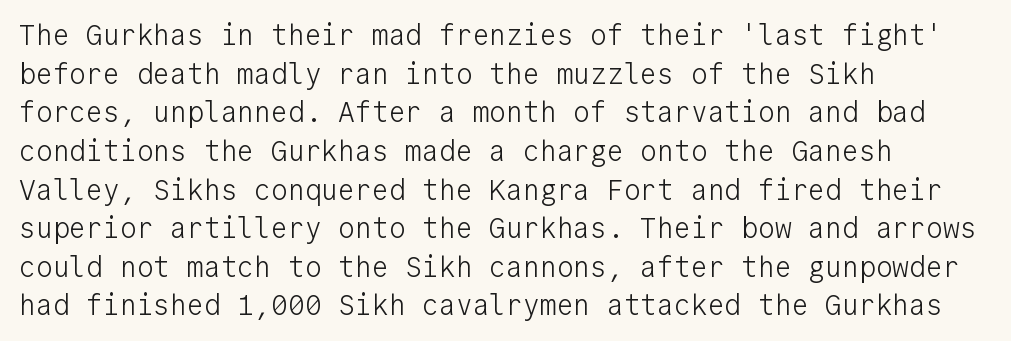
Every character sits straight up, as roman type does. Here the glyphs are tracked normally, forming tight word shapes. You could count columns in this text — the font is strictly monospaced. A student would call this left alignment; a typographer would say flush left, rag right. Stroke terminals: plain, sans-serif.
